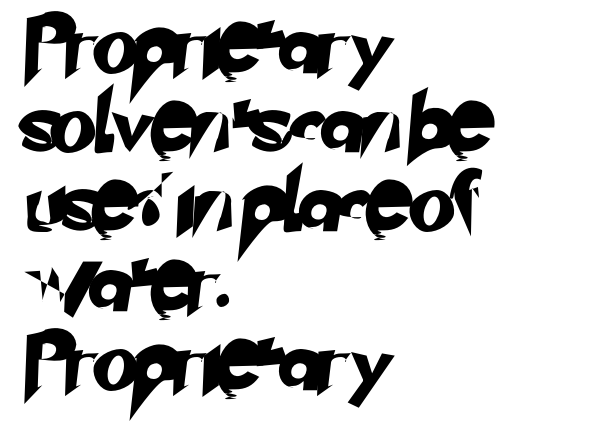
Q: Is the typeface a serif or a sans-serif typeface? A: Sans-serif.
Q: Is the text underlined? A: No.
Q: How is the paragraph aligned? A: Left-aligned.
Q: Is the spacing between letters normal or unusually wide? A: Normal.
Q: Is the spacing between lines tight, normal or loose? A: Normal.
Q: Width (condensed, normal, or wide)? A: Normal.
Q: Stroke contrast? A: Low.
Q: x-height? A: Small.
Q: Monospaced? A: No.
